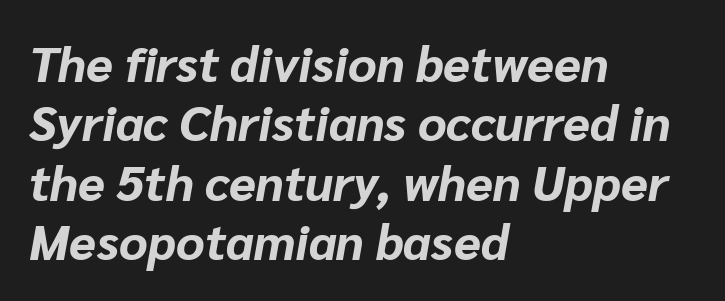
Do the characters align in a grid? No, the font is proportional. Heft: maximum for text — a bold. Does extra space separate the letters? No, they use regular spacing. This is oblique type, the kind used for emphasis or titles.
